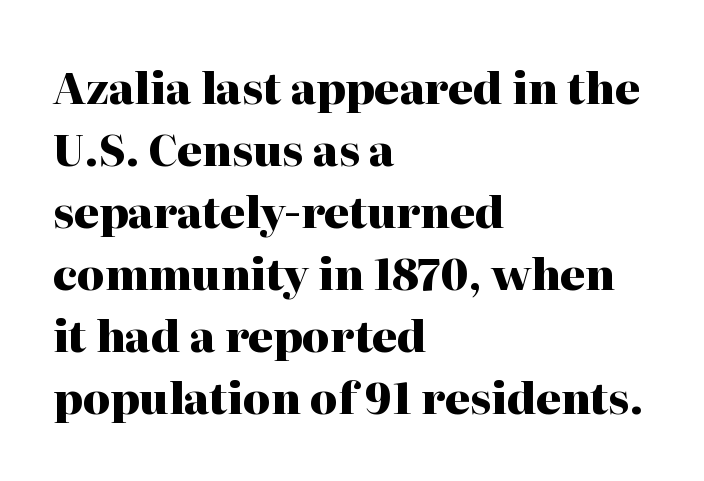
Q: Is the text bold? A: Yes.
Q: Is the text italic (slanted)? A: No, it is upright.
Q: Is the typeface a serif or a sans-serif typeface? A: Serif.
Q: Is the text underlined? A: No.
Q: How is the paragraph aligned? A: Left-aligned.
Q: Is the spacing between letters normal or unusually wide? A: Normal.
Q: Is the spacing between lines tight, normal or loose? A: Normal.
Q: Width (condensed, normal, or wide)? A: Normal.
Q: Stroke contrast? A: High.
Q: x-height? A: Medium.
Q: Monospaced? A: No.
